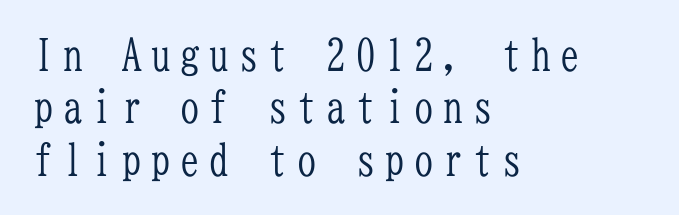
{"serif": "yes", "italic": "no", "bold": "no", "weight": "light", "width": "condensed", "stroke_contrast": "low", "x_height": "medium", "monospaced": "yes", "underline": "no", "align": "left", "line_spacing_ratio": 1.22, "glyph_px": 43}
